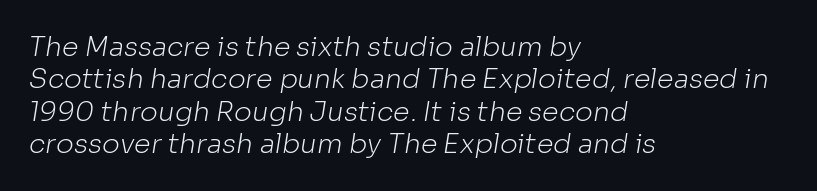
{"bold": "no", "underline": "no", "align": "left", "line_spacing_ratio": 1.2, "letter_spacing": "normal", "letter_spacing_em": 0.0, "glyph_px": 27}
